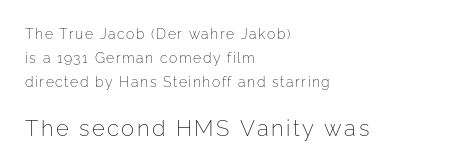
The image shows 22 px text type, upright; set left-aligned, line spacing 1.73x, not underlined; the second (bottom) block is 1.57x larger.
